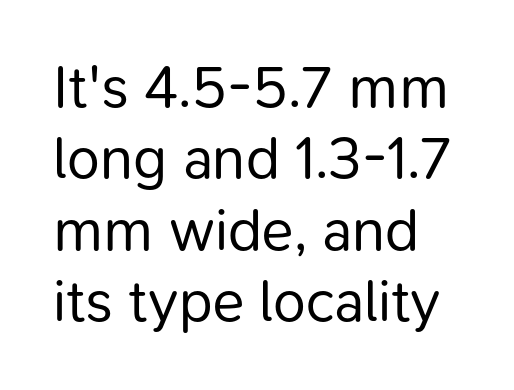
Q: Is the text bold? A: No.
Q: Is the text italic (slanted)? A: No, it is upright.
Q: Is the typeface a serif or a sans-serif typeface? A: Sans-serif.
Q: Is the text underlined? A: No.
Q: How is the paragraph aligned? A: Left-aligned.
Q: Is the spacing between letters normal or unusually wide? A: Normal.
Q: Width (condensed, normal, or wide)? A: Normal.
Q: Stroke contrast? A: Low.
Q: x-height? A: Medium.
Q: Monospaced? A: No.
